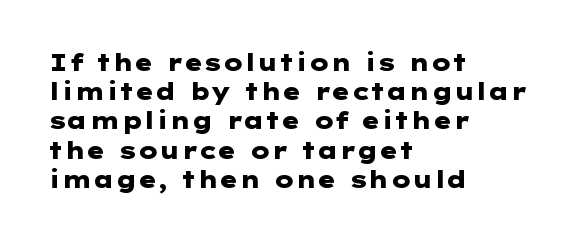
Q: Is the text bold? A: Yes.
Q: Is the text italic (slanted)? A: No, it is upright.
Q: Is the text underlined? A: No.
Q: How is the paragraph aligned? A: Left-aligned.
Q: Is the spacing between letters normal or unusually wide? A: Normal.
Q: Is the spacing between lines tight, normal or loose? A: Normal.
